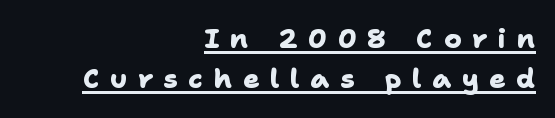
Q: Is the text bold? A: Yes.
Q: Is the text underlined? A: Yes.
Q: How is the paragraph aligned? A: Right-aligned.
Q: Is the spacing between letters normal or unusually wide? A: Unusually wide.
Q: Is the spacing between lines tight, normal or loose? A: Normal.
